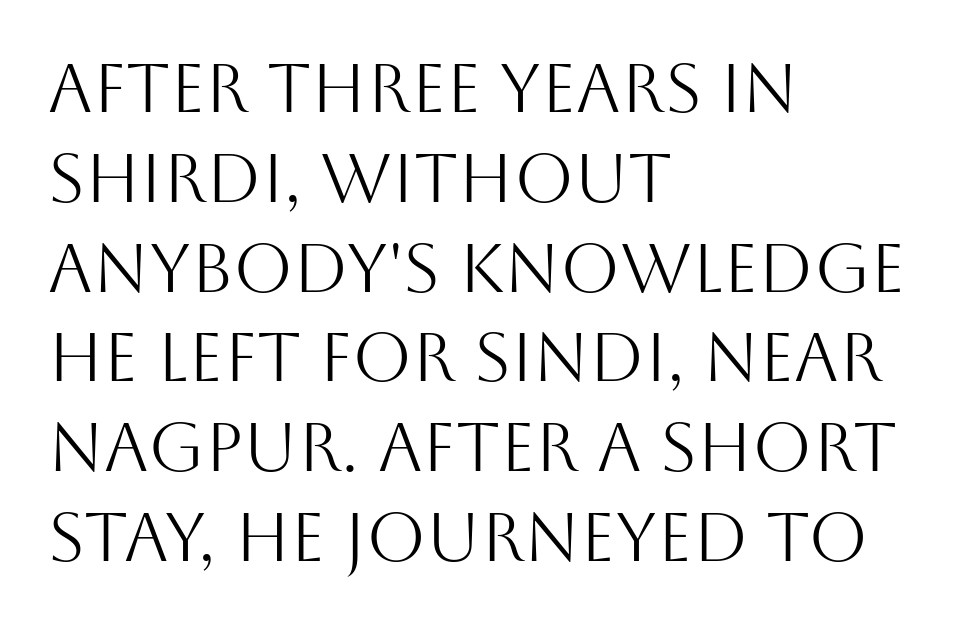
The image shows 68 px light sans-serif type, upright; set left-aligned, normal line spacing (1.32x), normal letter spacing, not underlined; medium stroke contrast and a large x-height.
